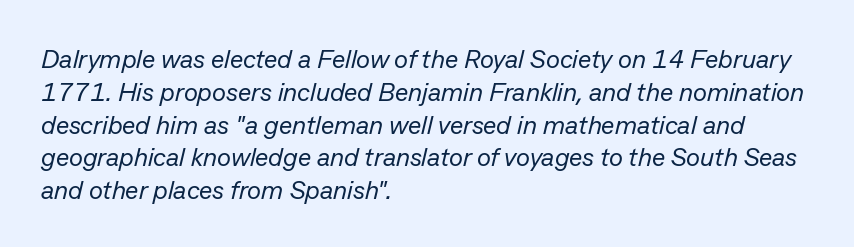
Q: Is the text bold? A: No.
Q: Is the text italic (slanted)? A: Yes, it leans right by about 13 degrees.
Q: Is the text underlined? A: No.
Q: How is the paragraph aligned? A: Left-aligned.
Q: Is the spacing between letters normal or unusually wide? A: Normal.
Q: Is the spacing between lines tight, normal or loose? A: Normal.
